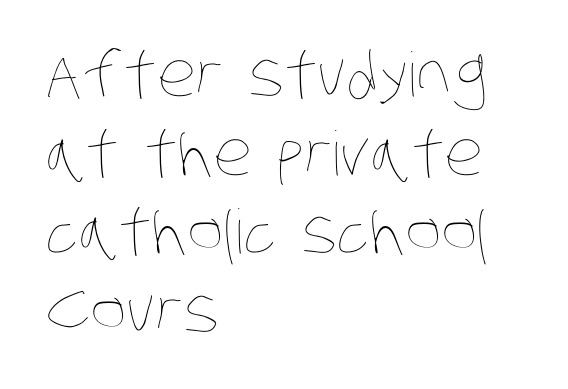
{"bold": "no", "weight": "thin", "width": "condensed", "stroke_contrast": "low", "x_height": "large", "monospaced": "no", "underline": "no", "align": "left", "line_spacing": "normal", "line_spacing_ratio": 1.29, "letter_spacing": "normal", "letter_spacing_em": 0.0, "glyph_px": 61}
